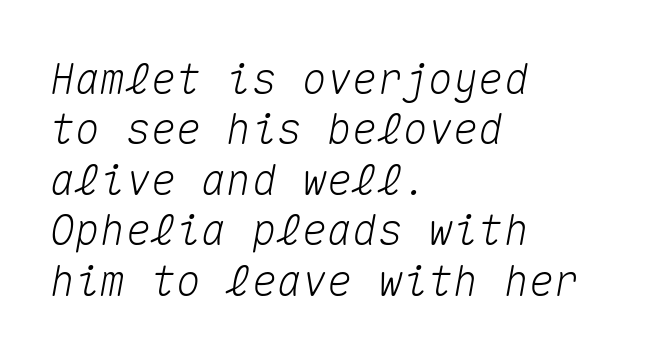
No word sits above an underline. A typesetter would call this monospace, since all characters share one set width. The passage is arranged the way most books set body copy — flush left. The lettering tilts uniformly, giving the passage an italic look. Spacing between characters is what you'd get straight out of the box.
